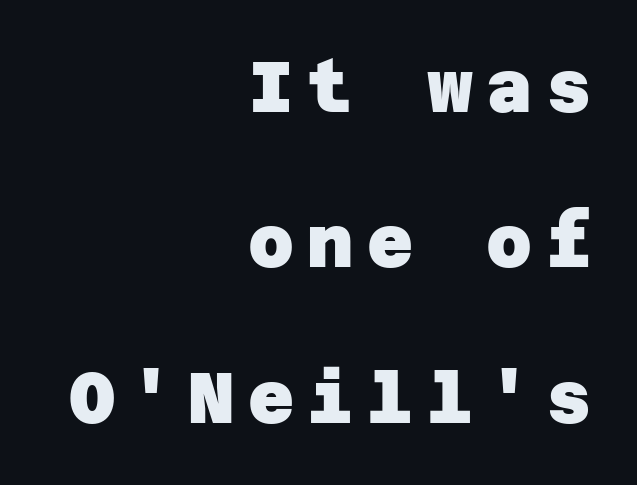
{"serif": "no", "bold": "yes", "weight": "heavy", "width": "normal", "stroke_contrast": "low", "x_height": "large", "underline": "no", "align": "right", "line_spacing": "loose", "line_spacing_ratio": 2.19, "glyph_px": 71}
